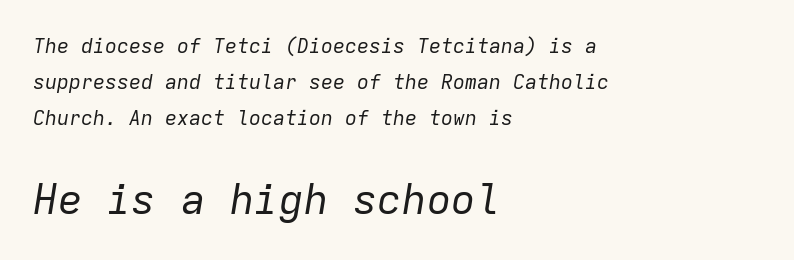
Looks like terminal output: every glyph gets an equal slot. Bigger letters appear in the bottom chunk; the top chunk is reduced. Where is the straight margin? On the left. A typesetter would mark this as italic. Words appear dense and cohesive because spacing is normal.
